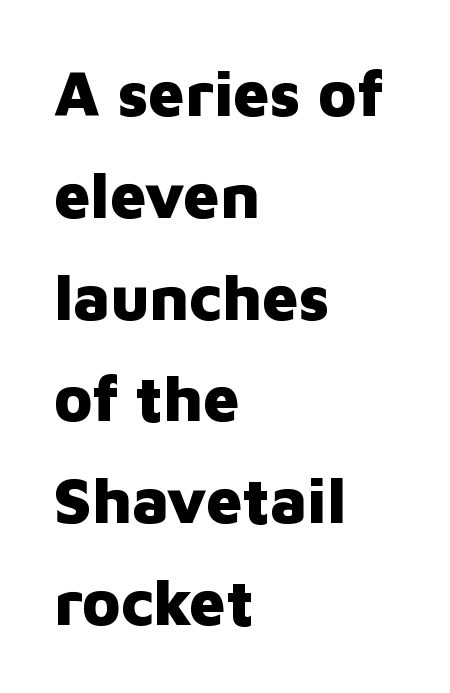
Q: Is the text bold? A: Yes.
Q: Is the text italic (slanted)? A: No, it is upright.
Q: Is the typeface a serif or a sans-serif typeface? A: Sans-serif.
Q: Is the text underlined? A: No.
Q: How is the paragraph aligned? A: Left-aligned.
Q: Is the spacing between letters normal or unusually wide? A: Normal.
Q: Is the spacing between lines tight, normal or loose? A: Normal.
Q: Width (condensed, normal, or wide)? A: Normal.
Q: Stroke contrast? A: Low.
Q: x-height? A: Medium.
Q: Monospaced? A: No.
